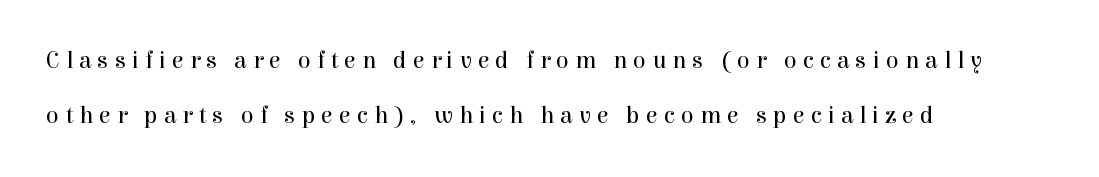
{"italic": "no", "bold": "no", "underline": "no", "align": "left", "line_spacing": "loose", "line_spacing_ratio": 2.31, "letter_spacing": "wide", "letter_spacing_em": 0.25, "glyph_px": 24}
